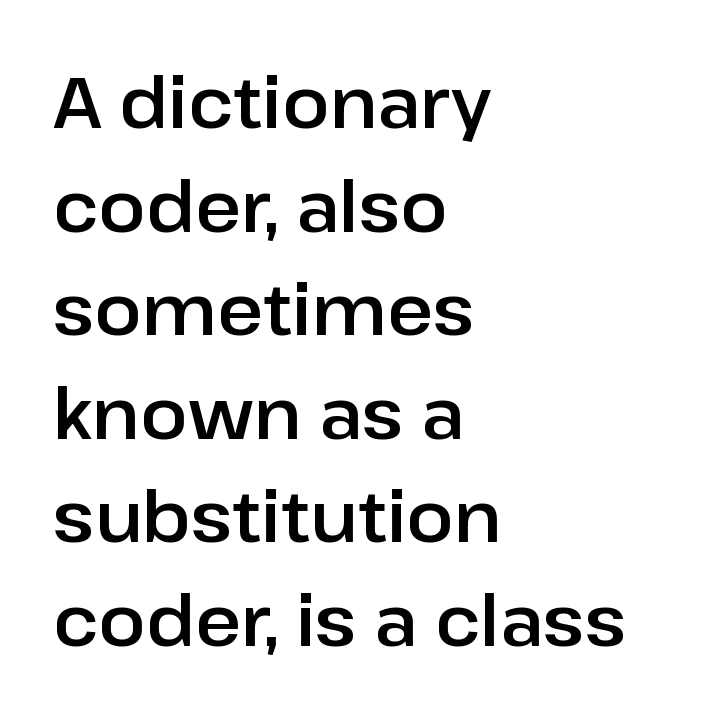
Whoever set this chose a conventional vertical rhythm. Look at the bottom of the vertical strokes: they stop flat, with no serifs. This sample is left-justified, so line endings fall wherever the words run out. Letter spacing: default.
